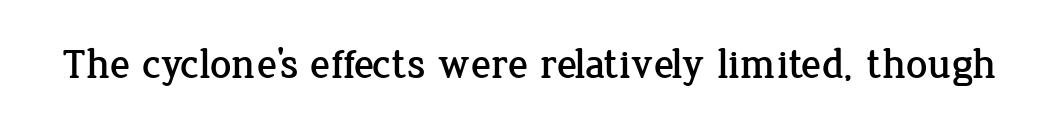
{"serif": "yes", "italic": "no", "width": "normal", "stroke_contrast": "low", "x_height": "medium", "monospaced": "no", "underline": "no", "letter_spacing": "normal", "letter_spacing_em": 0.0, "glyph_px": 42}
